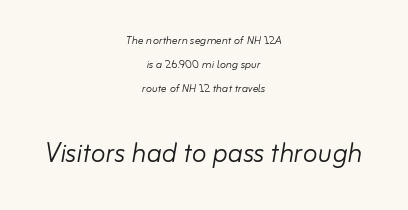
It's the slanting kind of type. Looks like regular typesetting: each glyph gets only the width it needs. Anything drawn beneath the words? Only blank space. No extra ink here — the face is not bold. The letterforms sit shoulder to shoulder at normal distance.
